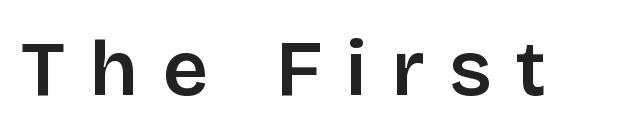
The image shows 79 px sans-serif type, upright; set unusually wide letter spacing (+0.31 em), not underlined; low stroke contrast and a large x-height.
